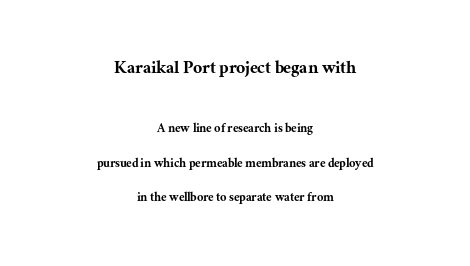
The image shows 20 px text type, upright; set centered, loose line spacing (2.46x), normal letter spacing, not underlined; the first (top) block is 1.43x larger.
